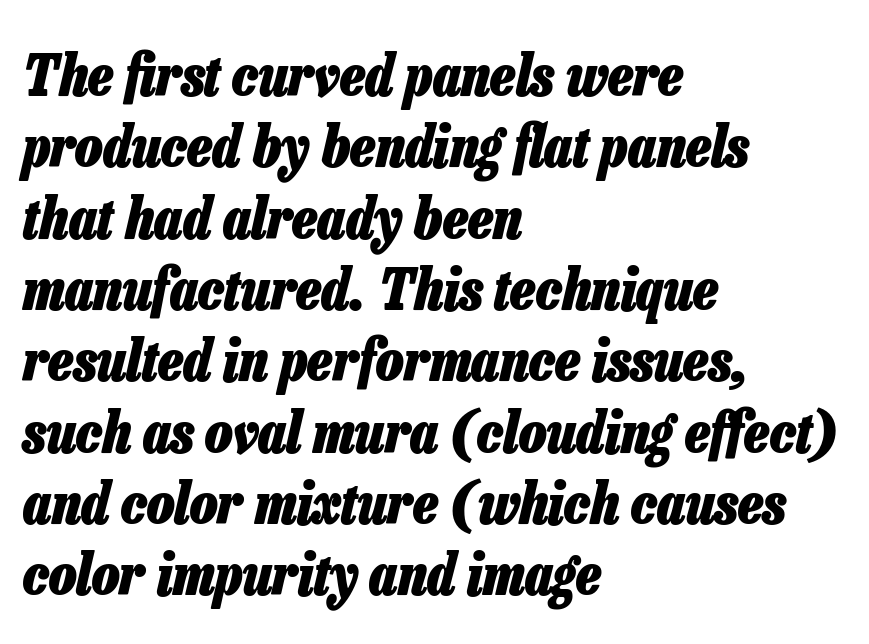
The image shows 58 px heavy, condensed type, italic (leaning right); set left-aligned, line spacing 1.23x, normal letter spacing, not underlined; low stroke contrast and a medium x-height.
